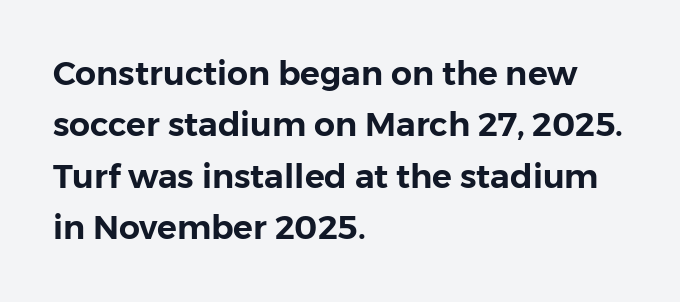
{"serif": "no", "italic": "no", "width": "normal", "stroke_contrast": "low", "x_height": "medium", "monospaced": "no", "underline": "no", "align": "left", "line_spacing": "normal", "line_spacing_ratio": 1.56, "letter_spacing": "normal", "letter_spacing_em": 0.0, "glyph_px": 33}
